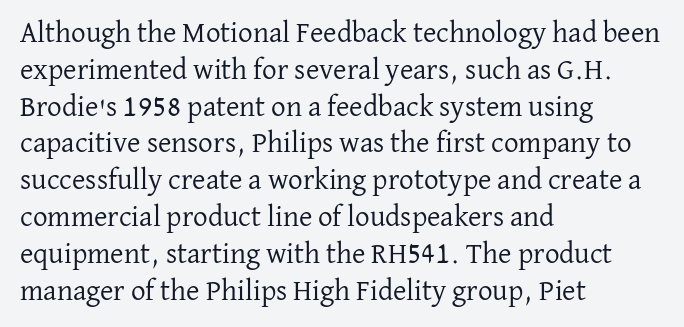
Each new line begins a customary step beneath the previous one. Note the varied advance widths — an 'i' is clearly narrower than an 'm'. The letterforms sit shoulder to shoulder at normal distance. Honestly, there is no underline to notice here at all. Rendered with straight, roman letterforms. This sample is left-justified, so line endings fall wherever the words run out.
